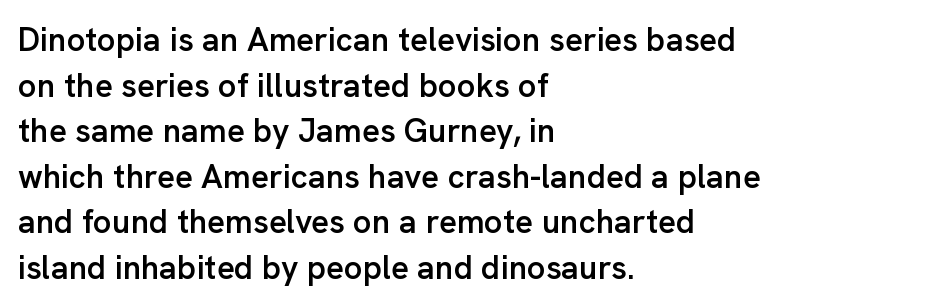
The image shows 33 px semibold sans-serif type, upright; set left-aligned, normal line spacing (1.38x), normal letter spacing, not underlined; low stroke contrast and a medium x-height.
